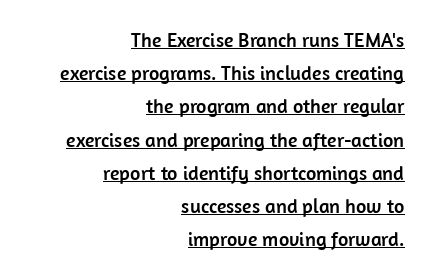
Casual observation: everything's shoved over to the right. Leading: standard. Short note: letters normally spaced. These lines were composed using upright roman letters. This is underlined copy, the kind a proofreader might mark for attention.
